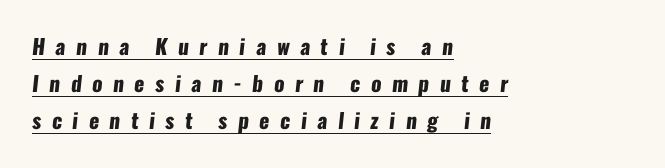
The image shows 21 px bold type; set left-aligned, line spacing 1.77x, unusually wide letter spacing (+0.5 em), underlined.
